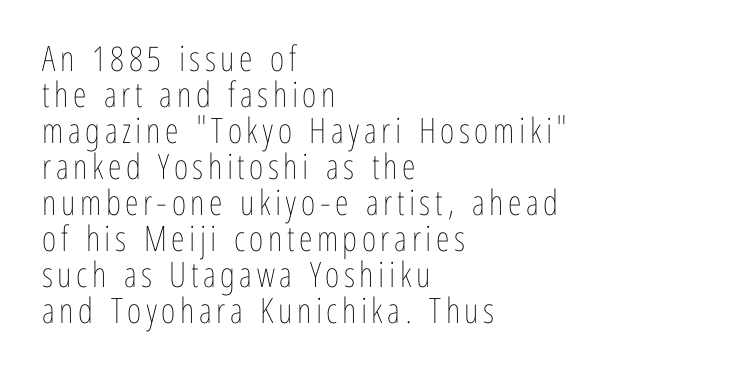
No heavy texture on the line: the type isn't bold. What's the leading like? Squeezed, with rows nearly overlapping. No italicization has been applied; the sample stays upright. A typesetter would call this proportional, since set widths differ per character. The space beneath each line is pristine and unruled. Horizontally, the lines are justified to the leading edge only.
